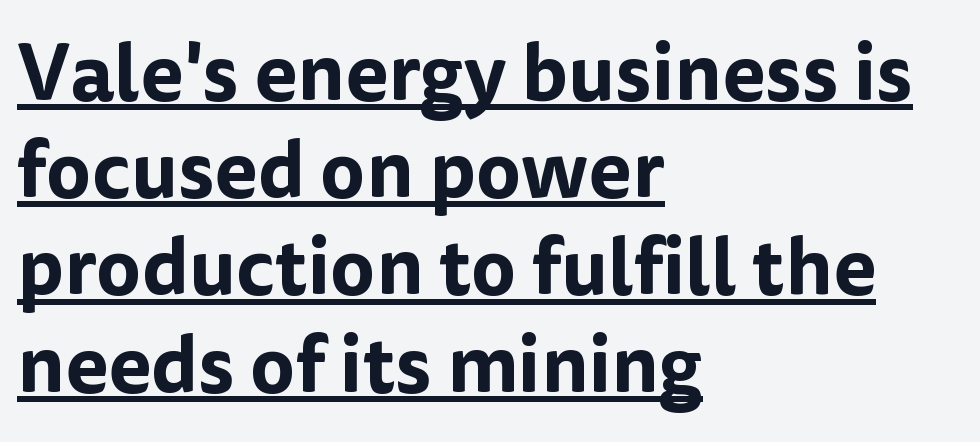
{"serif": "no", "italic": "no", "width": "normal", "stroke_contrast": "low", "x_height": "medium", "monospaced": "no", "underline": "yes", "align": "left", "line_spacing_ratio": 1.23, "letter_spacing": "normal", "letter_spacing_em": 0.0, "glyph_px": 79}
